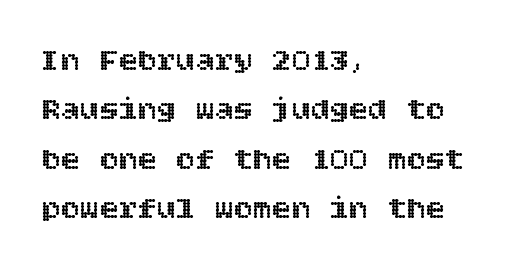
{"italic": "no", "width": "normal", "x_height": "large", "underline": "no", "align": "left", "line_spacing": "normal", "line_spacing_ratio": 1.54, "letter_spacing": "normal", "letter_spacing_em": 0.0, "glyph_px": 32}
